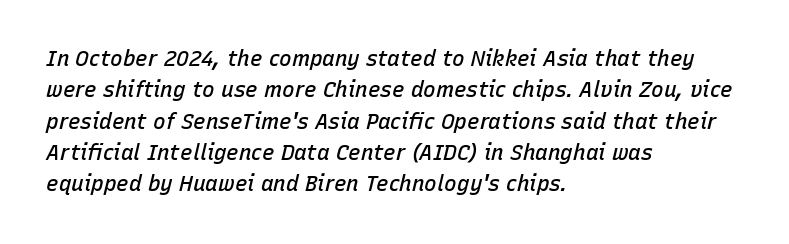
The rendering uses a semibold face; strokes are thickened but not to full bold. Interline gaps are of average width in this sample. Every character sits at an angle, as italics do. The lines in this sample share a left origin and differ only in where they stop. The string is rendered with underlining switched off.
